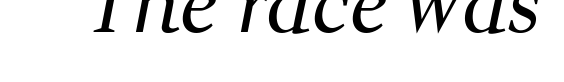
The image shows 77 px regular-weight serif type; set normal letter spacing, not underlined; medium stroke contrast and a medium x-height.
